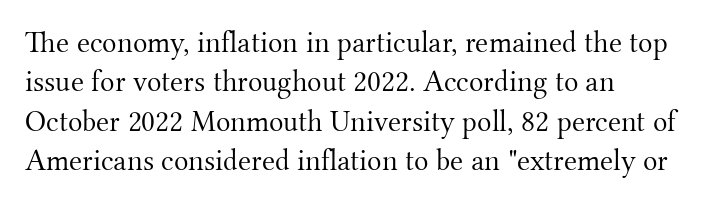
The image shows 30 px light serif type, upright; set left-aligned, normal line spacing (1.31x), normal letter spacing, not underlined; medium stroke contrast and a small x-height.
